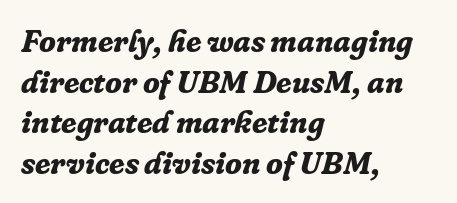
{"serif": "yes", "italic": "yes", "lean": "right", "slant_degrees": 16, "bold": "yes", "weight": "bold", "width": "normal", "stroke_contrast": "low", "x_height": "medium", "monospaced": "no", "underline": "no", "align": "left", "line_spacing": "normal", "line_spacing_ratio": 1.31, "letter_spacing": "normal", "letter_spacing_em": 0.0, "glyph_px": 31}
